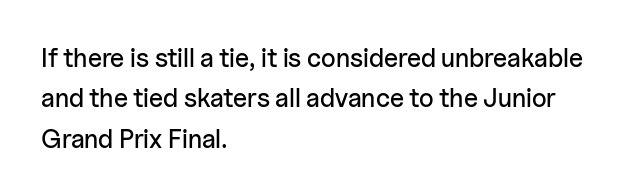
Q: Is the text italic (slanted)? A: No, it is upright.
Q: Is the text underlined? A: No.
Q: How is the paragraph aligned? A: Left-aligned.
Q: Is the spacing between letters normal or unusually wide? A: Normal.
Q: Is the spacing between lines tight, normal or loose? A: Normal.
